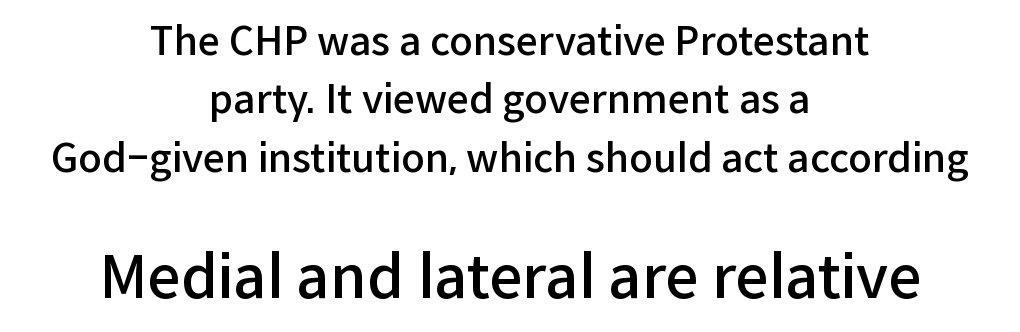
No extra tracking has been applied to these lines. Typographic density is moderately raised because the face is semibold. The type sits square on the baseline with zero lean. Letterform terminals end flat and unadorned throughout the passage.
